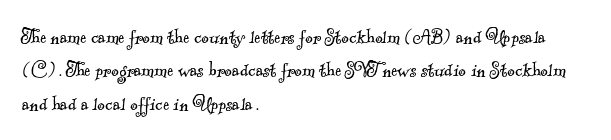
Q: Is the text bold? A: No.
Q: Is the text underlined? A: No.
Q: How is the paragraph aligned? A: Left-aligned.
Q: Is the spacing between letters normal or unusually wide? A: Normal.
Q: Is the spacing between lines tight, normal or loose? A: Normal.
